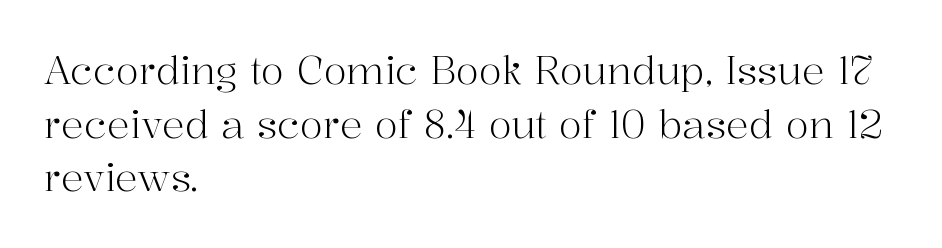
A typesetter would call this proportional, since set widths differ per character. Honestly, the letter spacing is just normal — you wouldn't notice it. It's the straight-up-and-down kind of type. Little horizontal feet cap the strokes, marking this as serif type.
